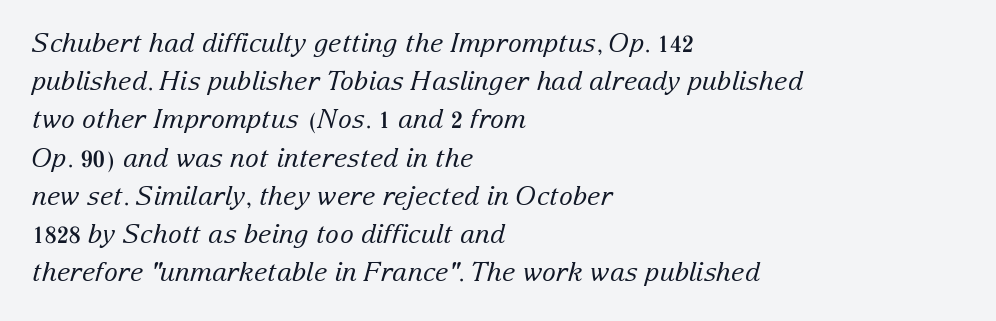
{"italic": "yes", "lean": "right", "slant_degrees": 15, "bold": "no", "underline": "no", "align": "left", "line_spacing": "normal", "line_spacing_ratio": 1.47, "letter_spacing": "normal", "letter_spacing_em": 0.0, "glyph_px": 26}
